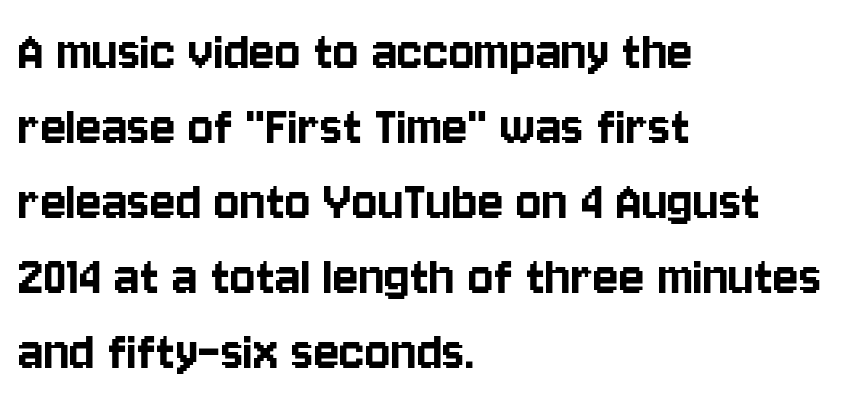
Each line starts at the same left margin while the right side varies. Students, observe: this is what conventionally led text looks like. The face used here is proportionally spaced, like ordinary book or web type. Compared with typical body copy, the letter spacing here is the same. The letters carry no serifs — their stems end cleanly without finishing strokes. Do the letters lean? They stand straight.
